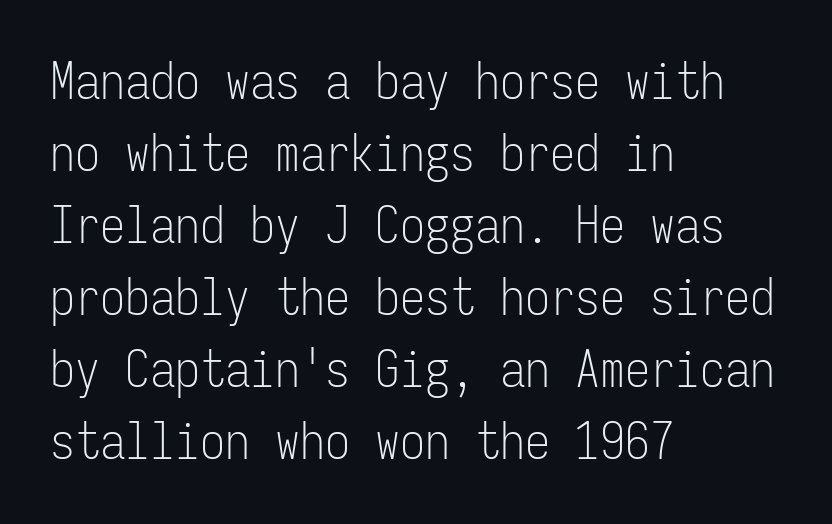
{"serif": "no", "italic": "no", "bold": "no", "weight": "light", "width": "condensed", "stroke_contrast": "low", "x_height": "medium", "monospaced": "yes", "underline": "no", "align": "left", "line_spacing": "normal", "line_spacing_ratio": 1.44, "letter_spacing": "normal", "letter_spacing_em": 0.0, "glyph_px": 50}
